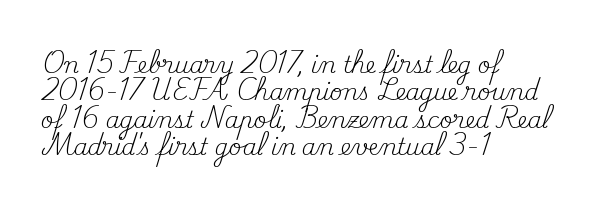
Q: Is the text bold? A: No.
Q: Is the text italic (slanted)? A: Yes.
Q: Is the text underlined? A: No.
Q: How is the paragraph aligned? A: Left-aligned.
Q: Is the spacing between letters normal or unusually wide? A: Normal.
